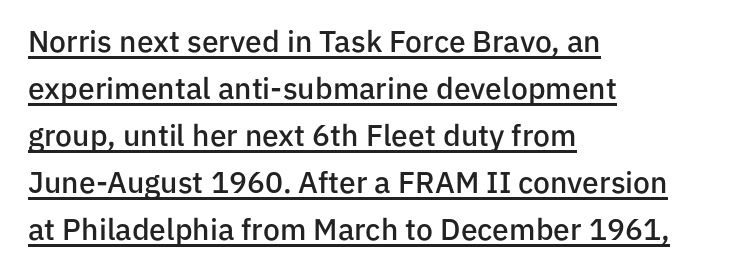
Q: Is the text bold? A: Semi-bold.
Q: Is the text italic (slanted)? A: No, it is upright.
Q: Is the typeface a serif or a sans-serif typeface? A: Sans-serif.
Q: Is the text underlined? A: Yes.
Q: How is the paragraph aligned? A: Left-aligned.
Q: Is the spacing between letters normal or unusually wide? A: Normal.
Q: Is the spacing between lines tight, normal or loose? A: Normal.
Q: Width (condensed, normal, or wide)? A: Normal.
Q: Stroke contrast? A: Low.
Q: x-height? A: Medium.
Q: Monospaced? A: No.
